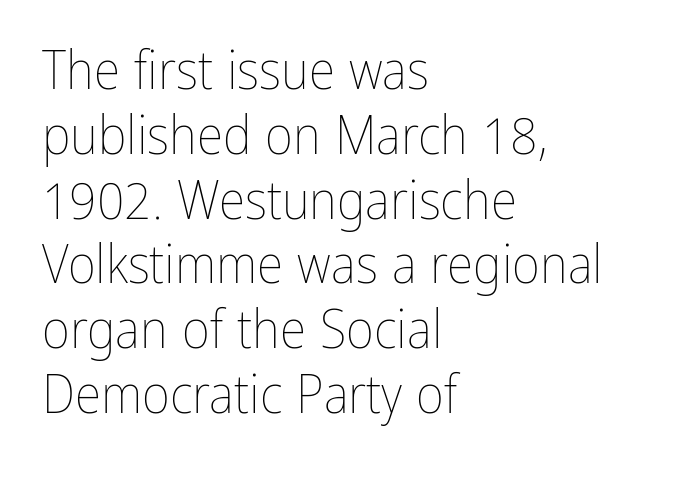
Q: Is the text bold? A: No.
Q: Is the text italic (slanted)? A: No, it is upright.
Q: Is the text underlined? A: No.
Q: How is the paragraph aligned? A: Left-aligned.
Q: Is the spacing between letters normal or unusually wide? A: Normal.
Q: Width (condensed, normal, or wide)? A: Condensed.
Q: Stroke contrast? A: Low.
Q: x-height? A: Medium.
Q: Monospaced? A: No.
